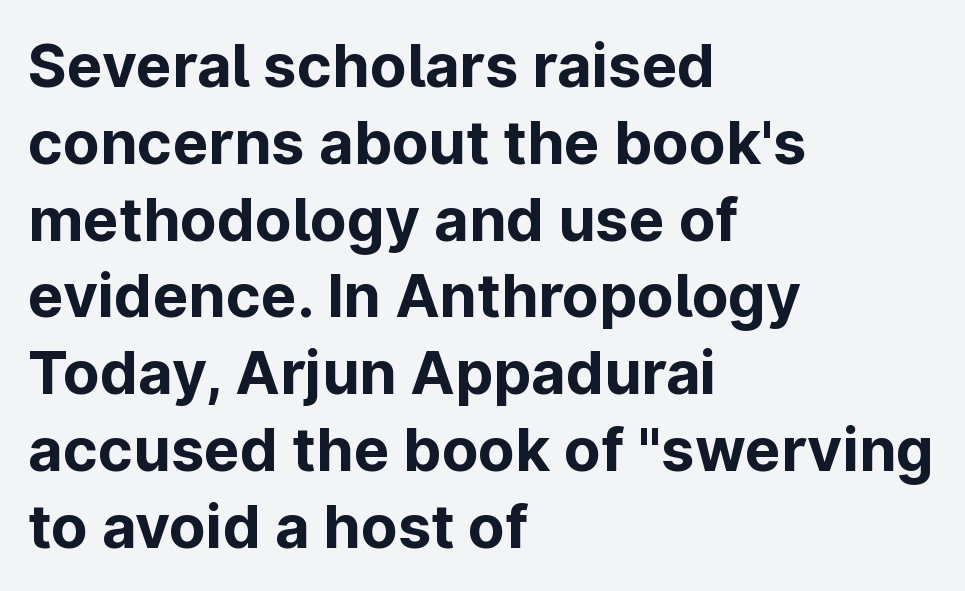
The image shows 60 px bold sans-serif type, upright; set left-aligned, normal line spacing (1.28x), normal letter spacing, not underlined; low stroke contrast and a medium x-height.
